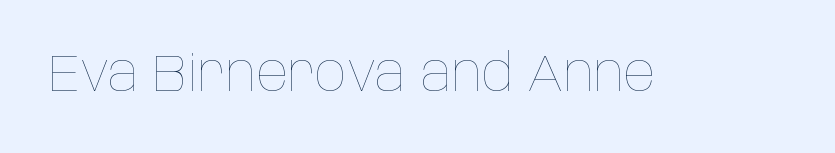
The image shows 52 px thin, condensed type, upright; set normal letter spacing, not underlined; low stroke contrast and a large x-height.
